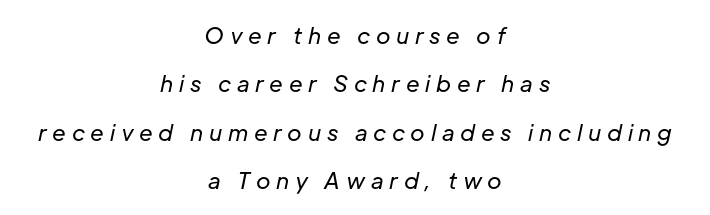
Every row of glyphs is offset so its center matches the block's center. Would a proofreader flag this as italicized? Yes. Leading is clearly above the norm, producing a sparse column. No chunkiness to these letters — they're not bold. Words float on clear page, feet unadorned.
